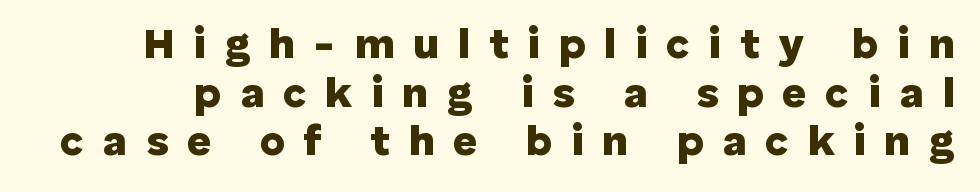
The font family rendered here belongs to the sans-serif group. The string is rendered with underlining switched off. Honestly, the letter spacing is so wide it's the main thing you notice. Vertical spacing — tight.
